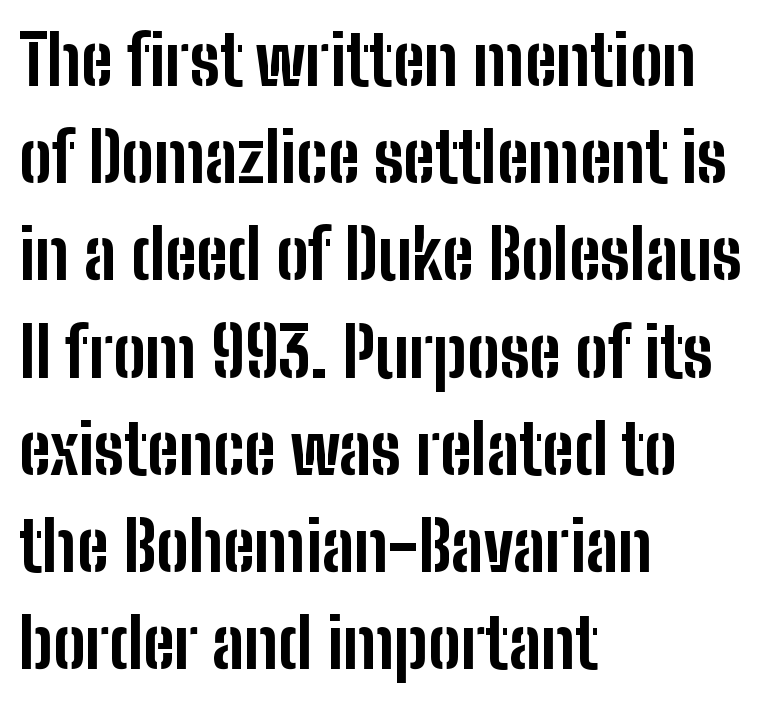
The image shows 68 px bold, condensed sans-serif type, upright; set left-aligned, normal line spacing (1.43x), normal letter spacing, not underlined; low stroke contrast and a medium x-height.
